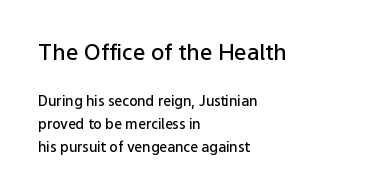
Posture: upright roman. These words are printed semibold, heavier than regular yet not bold. Baseline-to-baseline distance is the conventional proportion of letter height. The emphasis by scale lands on block number one, above.
